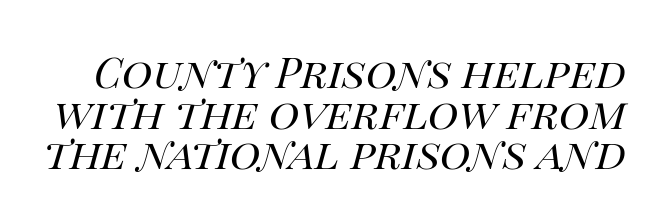
The image shows 42 px regular-weight type, italic (leaning right); set tight line spacing (0.97x), normal letter spacing, not underlined; high stroke contrast and a large x-height.
